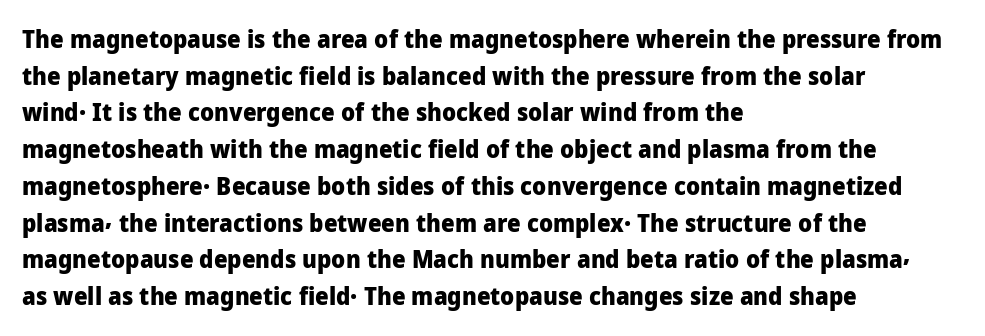
A typesetter would call this zero additional tracking. The letters stand upright; this is a roman face. Regular leading. The passage is arranged the way most books set body copy — flush left. Rule under the text: the space is simply empty. Strokes here are thick enough to call this a true bold.
